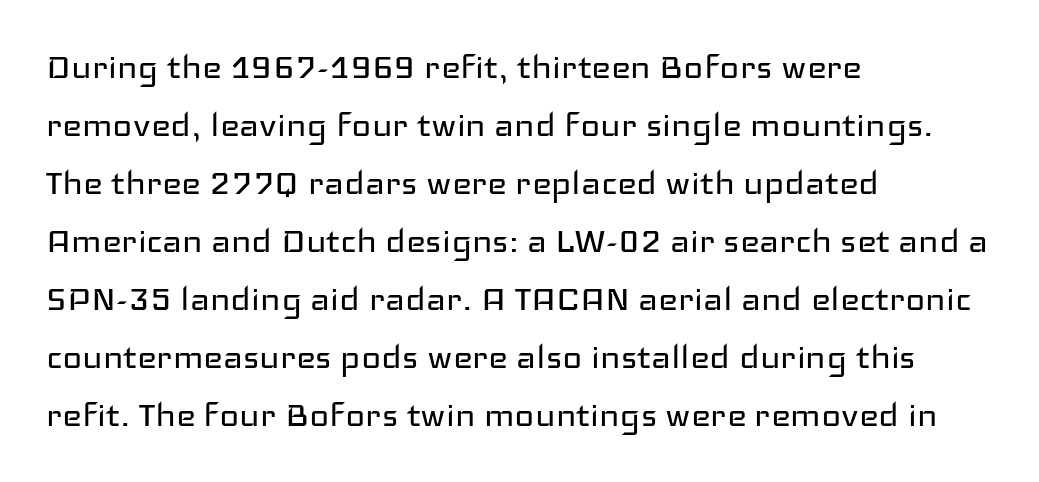
The image shows 42 px regular-weight, wide sans-serif type, upright; set left-aligned, normal line spacing (1.38x), normal letter spacing, not underlined; low stroke contrast and a medium x-height.
